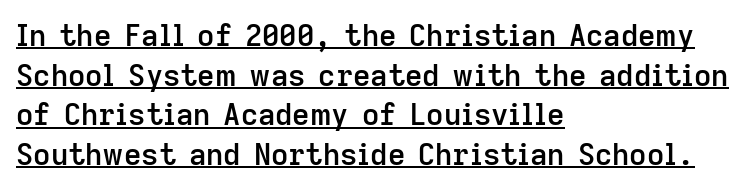
The image shows 30 px semibold sans-serif type, upright; set left-aligned, normal line spacing (1.32x), normal letter spacing, underlined; low stroke contrast and a medium x-height.
